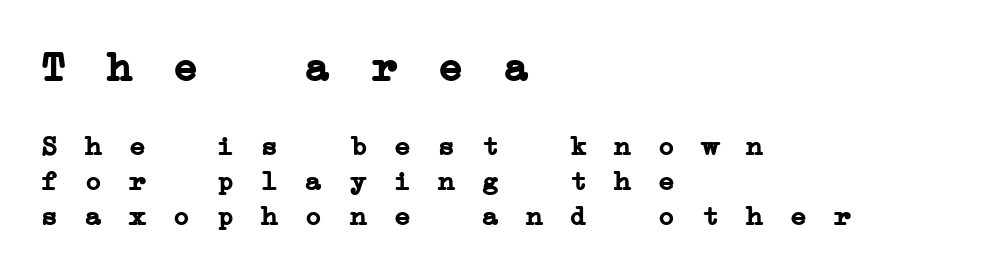
Q: Is the text bold? A: Yes.
Q: Is the typeface a serif or a sans-serif typeface? A: Serif.
Q: Is the text underlined? A: No.
Q: How is the paragraph aligned? A: Left-aligned.
Q: Is the spacing between letters normal or unusually wide? A: Unusually wide.
Q: Is the spacing between lines tight, normal or loose? A: Normal.
Q: Which block of text is set in a larger size, the first (top) or the second (bottom)? A: The first (top) one.
Q: Width (condensed, normal, or wide)? A: Wide.
Q: Stroke contrast? A: Low.
Q: x-height? A: Medium.
Q: Monospaced? A: Yes.
